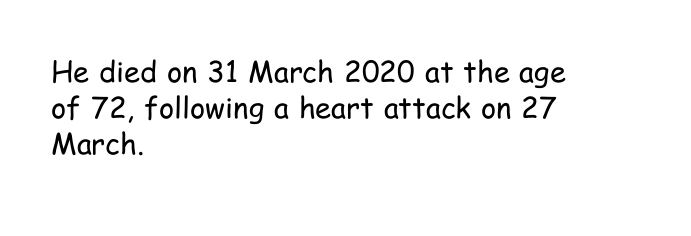
The image shows 29 px regular-weight, condensed sans-serif type, upright; set left-aligned, normal line spacing (1.25x), normal letter spacing, not underlined; low stroke contrast and a medium x-height.
